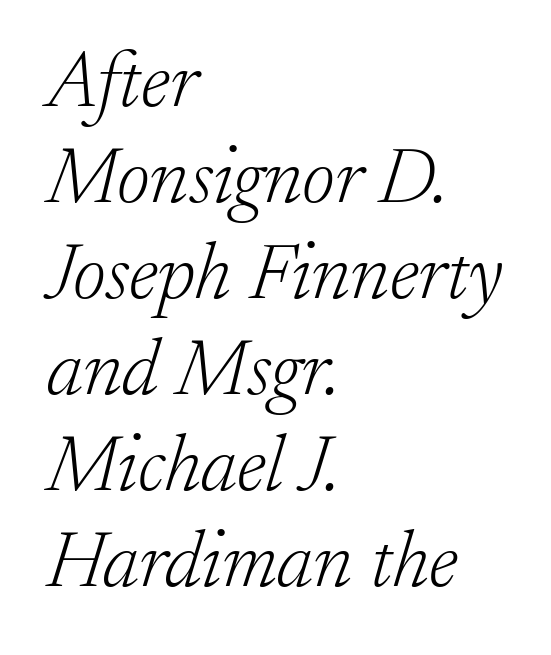
Q: Is the text bold? A: No.
Q: Is the text italic (slanted)? A: Yes, it leans right by about 17 degrees.
Q: Is the typeface a serif or a sans-serif typeface? A: Serif.
Q: Is the text underlined? A: No.
Q: How is the paragraph aligned? A: Left-aligned.
Q: Is the spacing between letters normal or unusually wide? A: Normal.
Q: Width (condensed, normal, or wide)? A: Normal.
Q: Stroke contrast? A: Low.
Q: x-height? A: Small.
Q: Monospaced? A: No.
